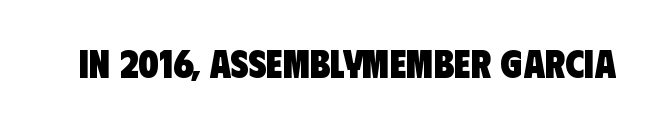
Q: Is the text bold? A: Yes.
Q: Is the typeface a serif or a sans-serif typeface? A: Sans-serif.
Q: Is the text underlined? A: No.
Q: Is the spacing between letters normal or unusually wide? A: Normal.
Q: Width (condensed, normal, or wide)? A: Condensed.
Q: Stroke contrast? A: Low.
Q: x-height? A: Large.
Q: Monospaced? A: No.
